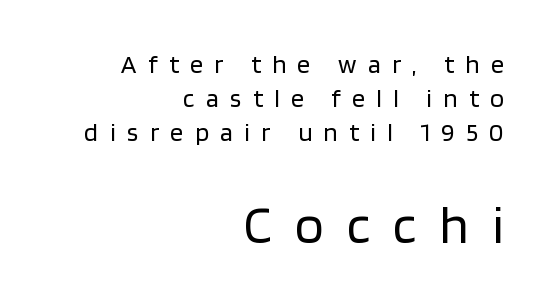
The image shows 53 px regular-weight sans-serif type, upright; set right-aligned, normal line spacing (1.3x), unusually wide letter spacing (+0.44 em), not underlined; the second (bottom) block is 2.04x larger; low stroke contrast and a large x-height.
